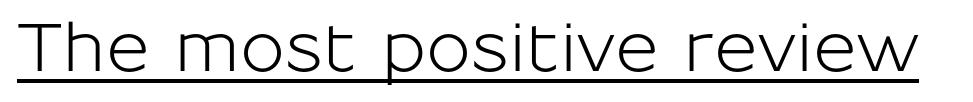
The image shows 67 px sans-serif type, upright; set normal letter spacing, underlined; low stroke contrast and a medium x-height.
